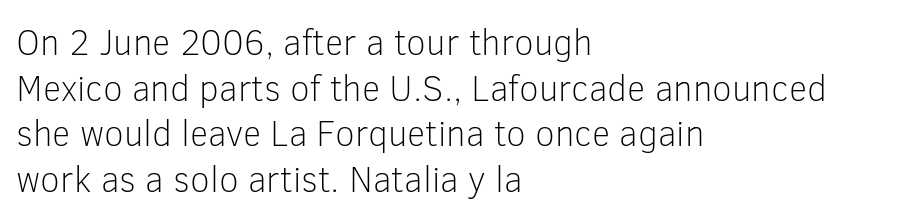
Q: Is the text bold? A: No.
Q: Is the text italic (slanted)? A: No, it is upright.
Q: Is the typeface a serif or a sans-serif typeface? A: Sans-serif.
Q: Is the text underlined? A: No.
Q: How is the paragraph aligned? A: Left-aligned.
Q: Is the spacing between letters normal or unusually wide? A: Normal.
Q: Is the spacing between lines tight, normal or loose? A: Normal.
Q: Width (condensed, normal, or wide)? A: Normal.
Q: Stroke contrast? A: Low.
Q: x-height? A: Medium.
Q: Monospaced? A: No.
